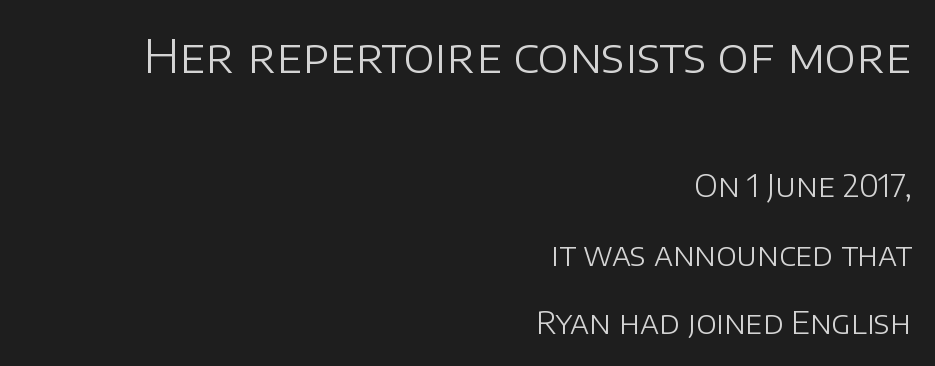
{"serif": "no", "italic": "no", "bold": "no", "weight": "light", "width": "normal", "stroke_contrast": "low", "x_height": "large", "monospaced": "no", "underline": "no", "align": "right", "line_spacing": "loose", "line_spacing_ratio": 2.21, "letter_spacing": "normal", "letter_spacing_em": 0.0, "larger_block": "first", "size_ratio": 1.52, "glyph_px": 47}
